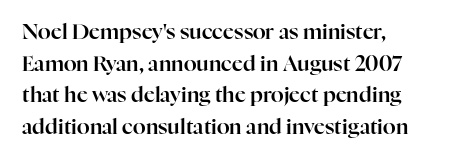
The image shows 21 px text type, upright; set left-aligned, normal line spacing (1.51x), normal letter spacing, not underlined.
